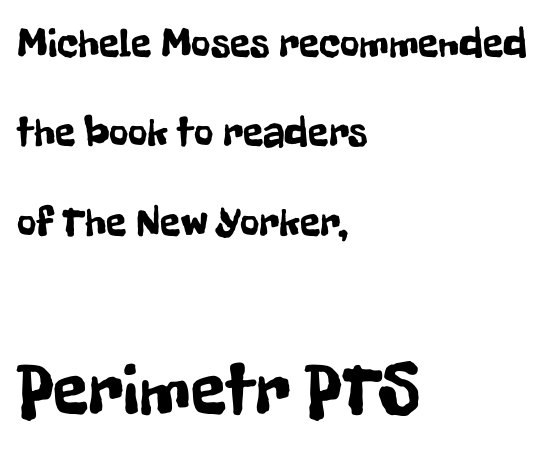
Q: Is the text italic (slanted)? A: No, it is upright.
Q: Is the typeface a serif or a sans-serif typeface? A: Sans-serif.
Q: Is the text underlined? A: No.
Q: How is the paragraph aligned? A: Left-aligned.
Q: Is the spacing between letters normal or unusually wide? A: Normal.
Q: Is the spacing between lines tight, normal or loose? A: Loose.
Q: Which block of text is set in a larger size, the first (top) or the second (bottom)? A: The second (bottom) one.
Q: Width (condensed, normal, or wide)? A: Condensed.
Q: Stroke contrast? A: Low.
Q: x-height? A: Medium.
Q: Monospaced? A: No.
